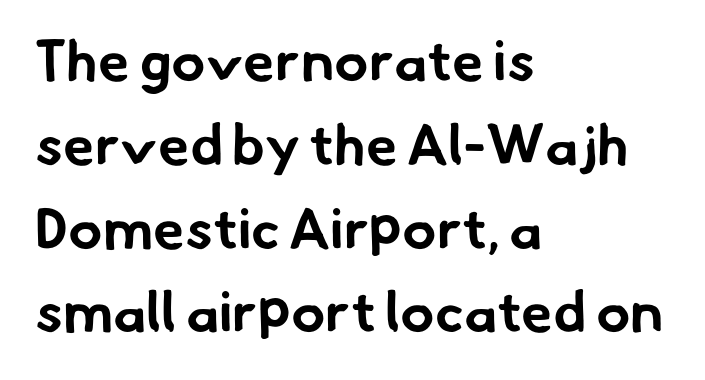
Its strokes are broad and dark, the hallmark of bold type. Reading down the column, the eye jumps a familiar distance to each next line. Varying glyph widths throughout — classic text-font behaviour. Just letters on the line, the space beneath them empty. Letter spacing: default. The compositor pushed each line to the left boundary.
